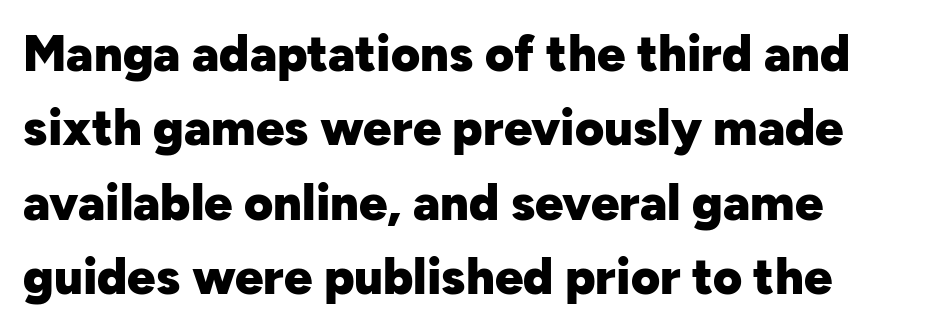
{"serif": "no", "italic": "no", "bold": "yes", "weight": "heavy", "width": "normal", "stroke_contrast": "low", "x_height": "medium", "monospaced": "no", "underline": "no", "align": "left", "line_spacing": "normal", "line_spacing_ratio": 1.49, "letter_spacing": "normal", "letter_spacing_em": 0.0, "glyph_px": 50}
